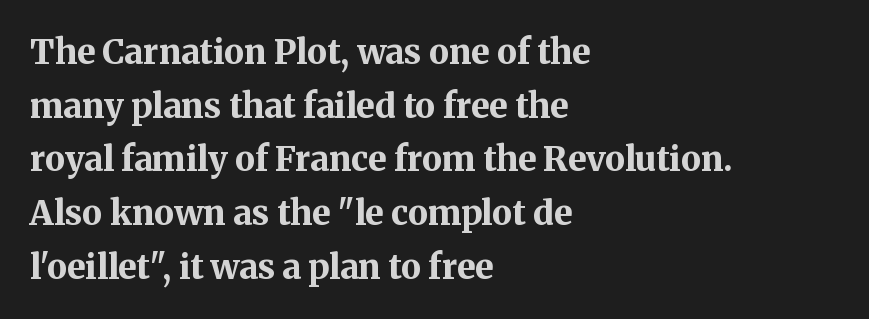
The image shows 34 px bold serif type, upright; set left-aligned, normal line spacing (1.58x), normal letter spacing, not underlined; medium stroke contrast and a medium x-height.
